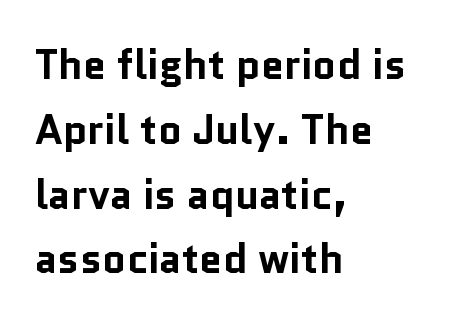
Q: Is the text bold? A: Yes.
Q: Is the text italic (slanted)? A: No, it is upright.
Q: Is the typeface a serif or a sans-serif typeface? A: Sans-serif.
Q: Is the text underlined? A: No.
Q: How is the paragraph aligned? A: Left-aligned.
Q: Is the spacing between letters normal or unusually wide? A: Normal.
Q: Is the spacing between lines tight, normal or loose? A: Normal.
Q: Width (condensed, normal, or wide)? A: Normal.
Q: Stroke contrast? A: Low.
Q: x-height? A: Medium.
Q: Monospaced? A: No.
